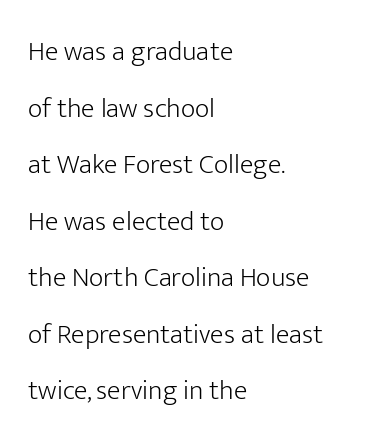
{"serif": "no", "italic": "no", "bold": "no", "weight": "light", "width": "normal", "stroke_contrast": "low", "x_height": "medium", "monospaced": "no", "underline": "no", "align": "left", "line_spacing": "loose", "line_spacing_ratio": 2.02, "letter_spacing": "normal", "letter_spacing_em": 0.0, "glyph_px": 28}
